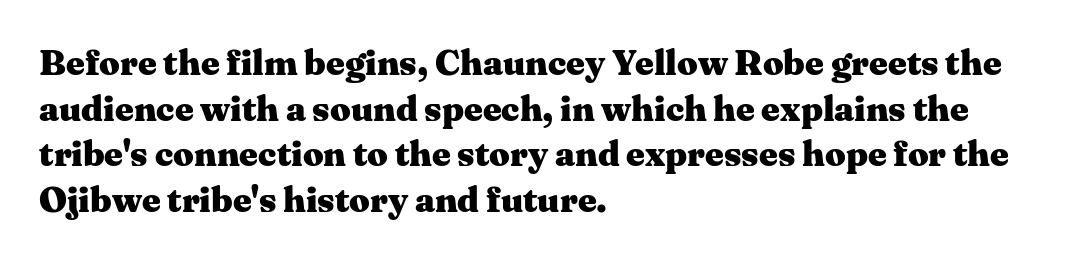
The image shows 36 px heavy, wide serif type, upright; set left-aligned, normal line spacing (1.27x), normal letter spacing, not underlined; medium stroke contrast and a medium x-height.
